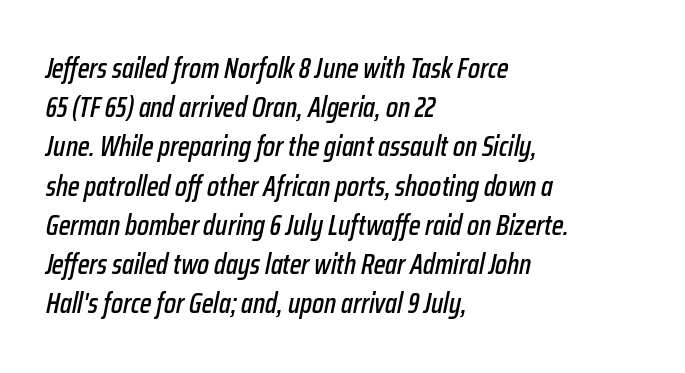
Words appear dense and cohesive because spacing is normal. A clean baseline with only descenders dipping below it. Line spacing here is normal. Alignment: flush left. Spacing verdict: proportional, widths tailored to each character.
